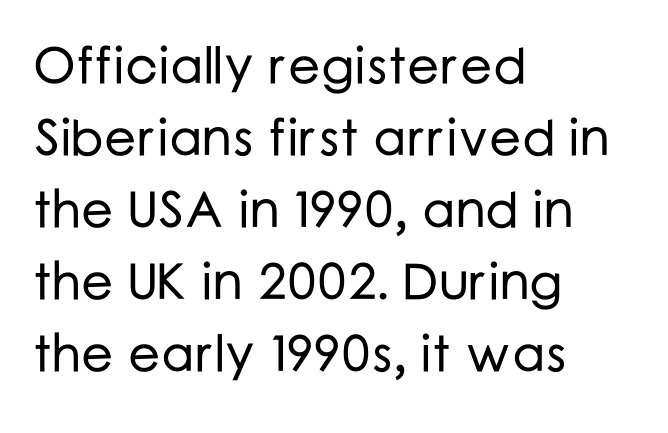
The rendering uses natural spacing where letterforms have individual widths. The face used here is a sans, in the tradition of grotesques and geometrics. The letters stand straight up with perfectly vertical stems. The line texture is even and compact thanks to regular tracking. In terms of leading, this rendering sits right in the middle.
